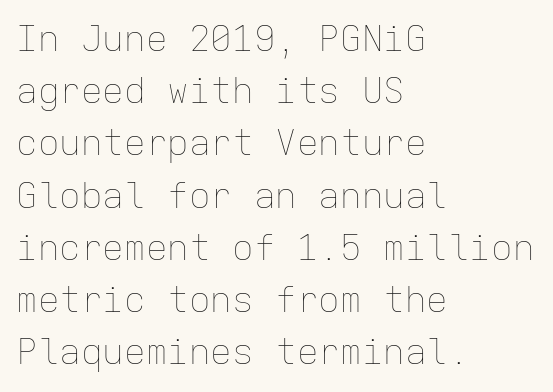
Q: Is the text bold? A: No.
Q: Is the text italic (slanted)? A: No, it is upright.
Q: Is the text underlined? A: No.
Q: How is the paragraph aligned? A: Left-aligned.
Q: Is the spacing between letters normal or unusually wide? A: Normal.
Q: Is the spacing between lines tight, normal or loose? A: Normal.
Q: Width (condensed, normal, or wide)? A: Normal.
Q: Stroke contrast? A: Low.
Q: x-height? A: Medium.
Q: Monospaced? A: Yes.
